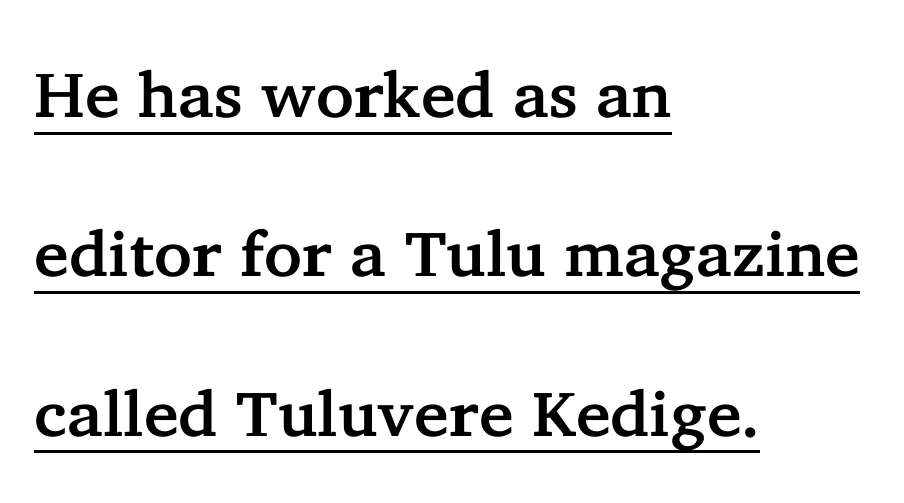
{"serif": "yes", "italic": "no", "width": "normal", "stroke_contrast": "low", "x_height": "medium", "monospaced": "no", "underline": "yes", "align": "left", "line_spacing": "loose", "line_spacing_ratio": 2.49, "letter_spacing": "normal", "letter_spacing_em": 0.0, "glyph_px": 64}
